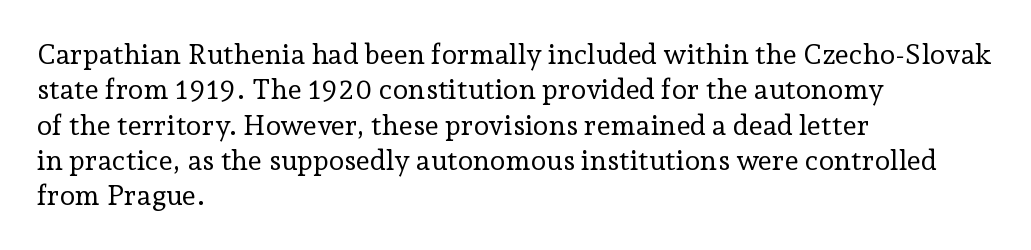
Q: Is the text bold? A: No.
Q: Is the text italic (slanted)? A: No, it is upright.
Q: Is the typeface a serif or a sans-serif typeface? A: Serif.
Q: Is the text underlined? A: No.
Q: How is the paragraph aligned? A: Left-aligned.
Q: Is the spacing between letters normal or unusually wide? A: Normal.
Q: Is the spacing between lines tight, normal or loose? A: Normal.
Q: Width (condensed, normal, or wide)? A: Normal.
Q: Stroke contrast? A: Low.
Q: x-height? A: Medium.
Q: Monospaced? A: No.
